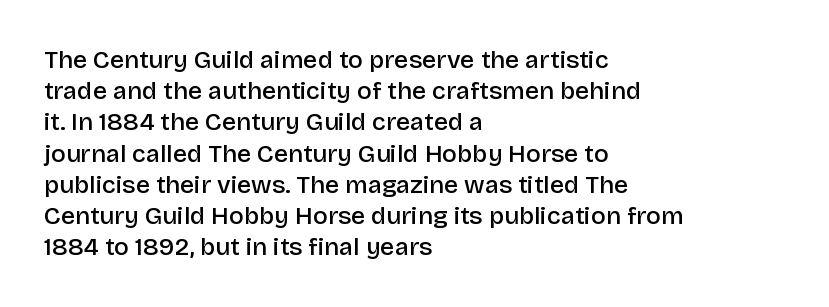
The vertical gap from one line to the next is medium. This sample is left-justified, so line endings fall wherever the words run out. Check under the words: just untouched page. Honestly, the letter spacing is just normal — you wouldn't notice it. Does the lettering tilt? It doesn't — this is upright. Typesetter's note: demi weight, one step under bold.
